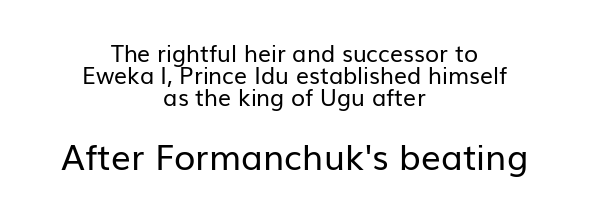
{"serif": "no", "italic": "no", "bold": "no", "weight": "regular", "width": "normal", "stroke_contrast": "low", "x_height": "medium", "monospaced": "no", "underline": "no", "align": "center", "line_spacing": "tight", "line_spacing_ratio": 0.95, "letter_spacing": "normal", "letter_spacing_em": 0.0, "larger_block": "second", "size_ratio": 1.52, "glyph_px": 35}
